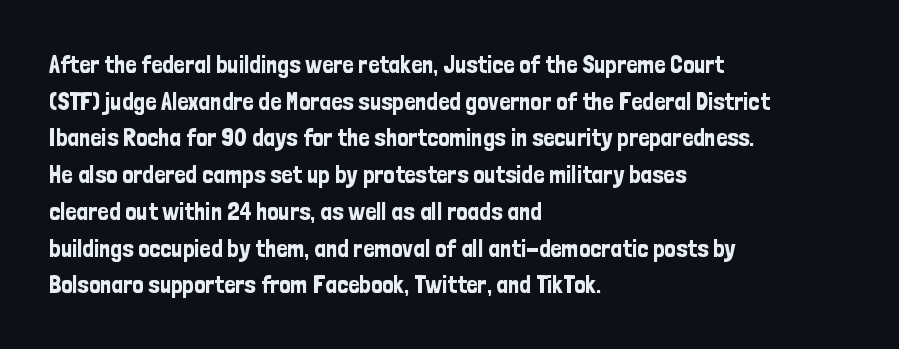
{"italic": "no", "underline": "no", "align": "left", "line_spacing": "normal", "line_spacing_ratio": 1.47, "letter_spacing": "normal", "letter_spacing_em": 0.0, "glyph_px": 25}
